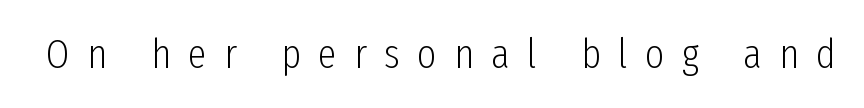
Q: Is the text bold? A: No.
Q: Is the text italic (slanted)? A: No, it is upright.
Q: Is the typeface a serif or a sans-serif typeface? A: Sans-serif.
Q: Is the text underlined? A: No.
Q: Is the spacing between letters normal or unusually wide? A: Unusually wide.
Q: Width (condensed, normal, or wide)? A: Condensed.
Q: Stroke contrast? A: Low.
Q: x-height? A: Medium.
Q: Monospaced? A: No.
